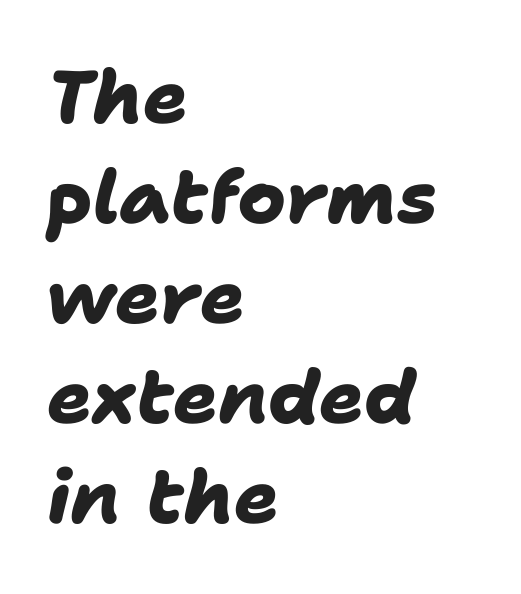
The text was rendered using a sans face with plain stroke endings. Between one letter and the next there's only the usual sliver of space. You could not count columns in this text — the font is proportionally spaced. Teacher's note: observe the even left margin — that is flush-left alignment. Bare-footed words on every line. The typesetting leans heavy: a genuine bold.
